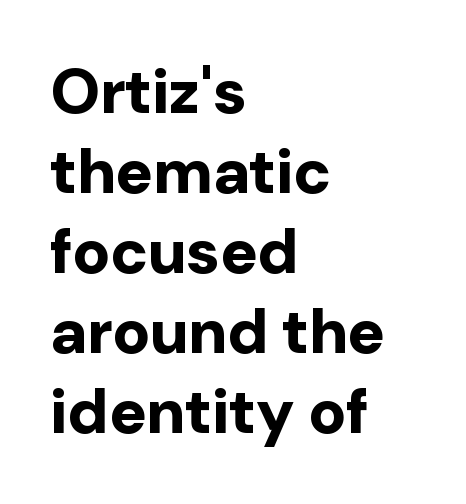
Q: Is the text bold? A: Yes.
Q: Is the text italic (slanted)? A: No, it is upright.
Q: Is the typeface a serif or a sans-serif typeface? A: Sans-serif.
Q: Is the text underlined? A: No.
Q: How is the paragraph aligned? A: Left-aligned.
Q: Is the spacing between letters normal or unusually wide? A: Normal.
Q: Is the spacing between lines tight, normal or loose? A: Normal.
Q: Width (condensed, normal, or wide)? A: Normal.
Q: Stroke contrast? A: Low.
Q: x-height? A: Medium.
Q: Monospaced? A: No.
